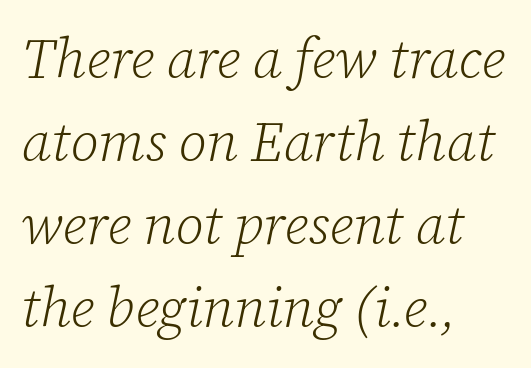
Here the glyphs are tracked normally, forming tight word shapes. Alignment: flush left. Varying glyph widths throughout — classic text-font behaviour. Examine the stroke ends and you'll spot serifs. Compared with a typical body face, this is equally light or lighter still.
